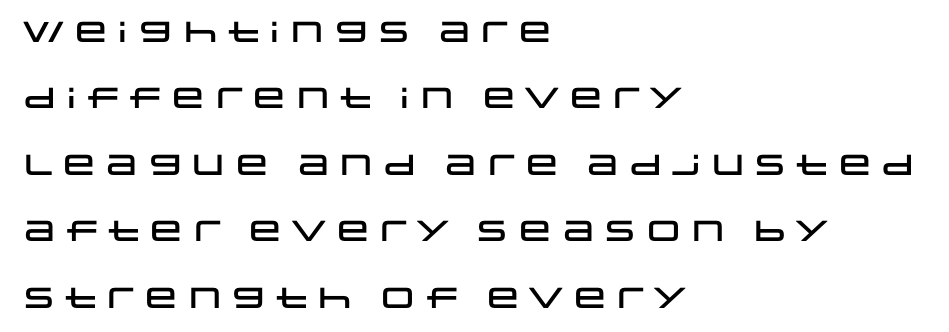
Inter-character spacing is left at the font's built-in metrics. The space between consecutive lines is lavish. Left-aligned paragraph, ragged on the right. These lines are composed in type without serifs. The words here are not underlined. Is there any slant? The stems are plumb.
